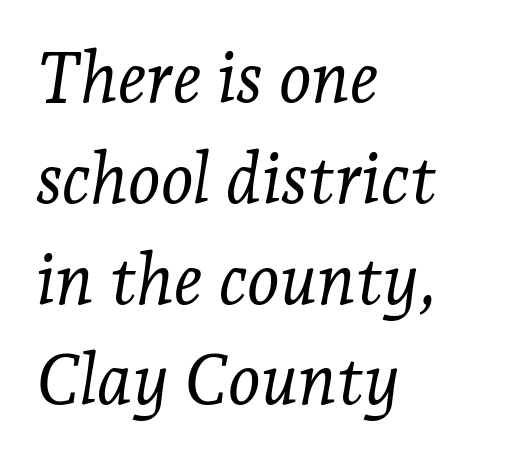
The image shows 70 px light serif type, italic (leaning right); set left-aligned, normal line spacing (1.44x), normal letter spacing, not underlined; low stroke contrast and a medium x-height.
